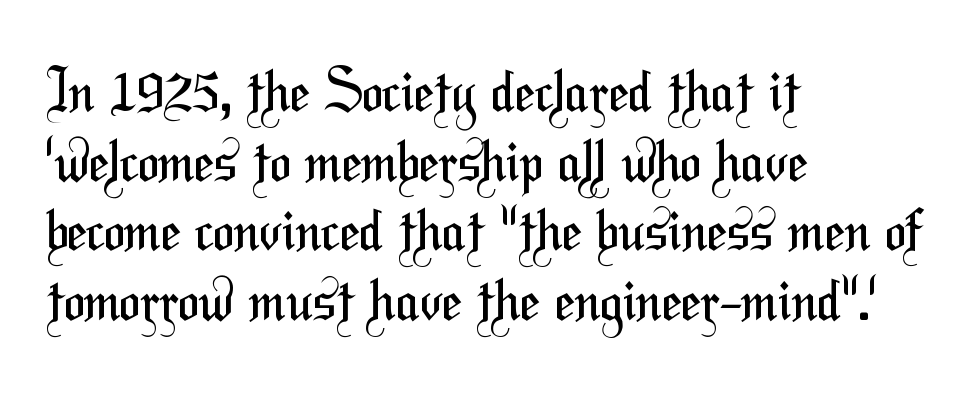
The setting favours the left margin, as ordinary paragraphs usually do. Quick note: underline off. The rendering shows plain stroke endings on the letterforms — a sans-serif design. A typesetter would call this zero additional tracking.
